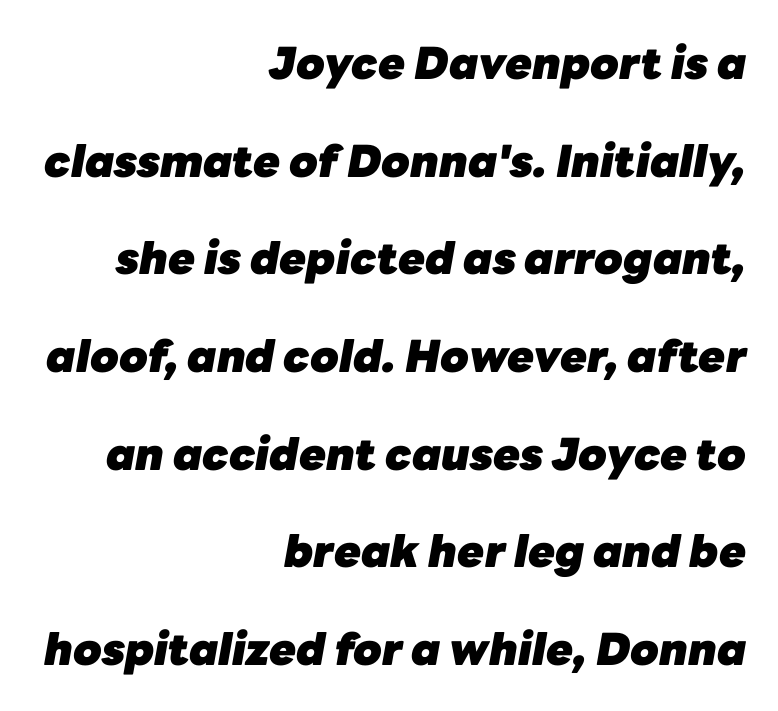
Quick note: underline off. The rendering uses natural spacing where letterforms have individual widths. The strokes are fattened all the way to bold. In terms of posture, this sample is oblique.
